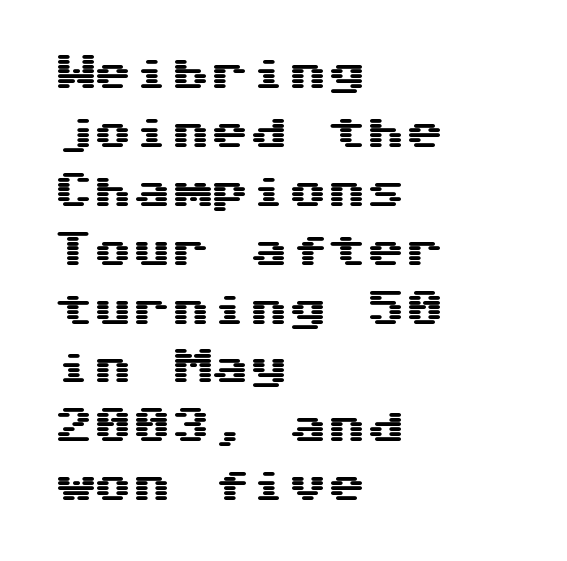
The image shows 39 px wide sans-serif type, upright, monospaced; set left-aligned, normal line spacing (1.51x), normal letter spacing, not underlined; medium stroke contrast and a medium x-height.
